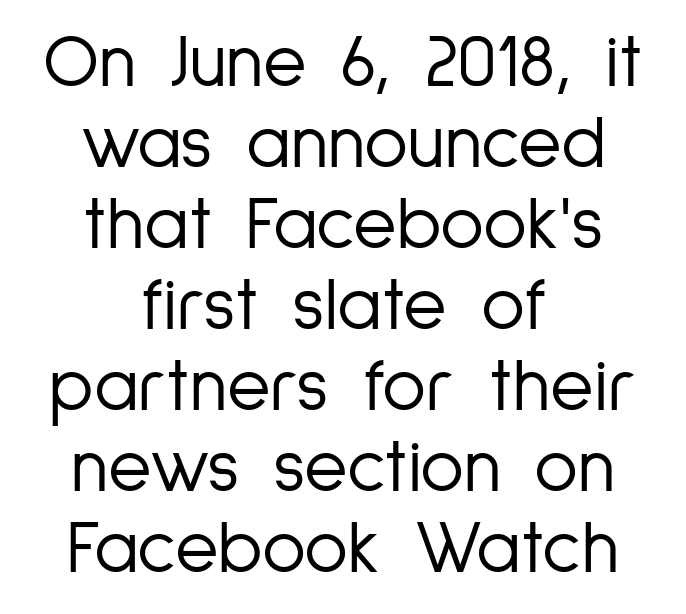
Q: Is the text bold? A: No.
Q: Is the text italic (slanted)? A: No, it is upright.
Q: Is the typeface a serif or a sans-serif typeface? A: Sans-serif.
Q: Is the text underlined? A: No.
Q: How is the paragraph aligned? A: Centered.
Q: Is the spacing between letters normal or unusually wide? A: Normal.
Q: Is the spacing between lines tight, normal or loose? A: Tight.
Q: Width (condensed, normal, or wide)? A: Condensed.
Q: Stroke contrast? A: Low.
Q: x-height? A: Medium.
Q: Monospaced? A: No.
